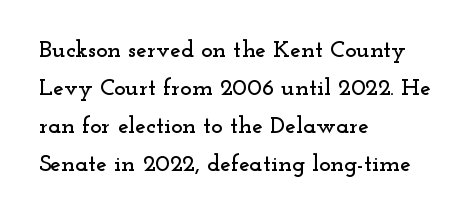
A normal amount of white space separates one row of letters from the next. In terms of letterspacing, this is plain default setting. Quick note: not italic, upright. Only glyphs here, with clear space below each row. Horizontally, the lines are justified to the leading edge only.
